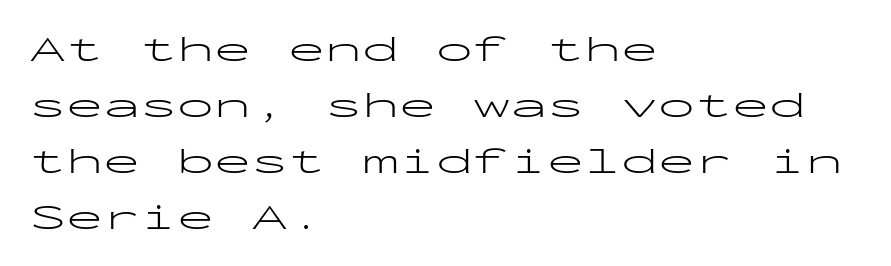
{"serif": "no", "italic": "no", "bold": "no", "weight": "light", "width": "wide", "stroke_contrast": "low", "x_height": "medium", "monospaced": "yes", "underline": "no", "align": "left", "line_spacing": "normal", "line_spacing_ratio": 1.51, "letter_spacing": "normal", "letter_spacing_em": 0.0, "glyph_px": 37}
